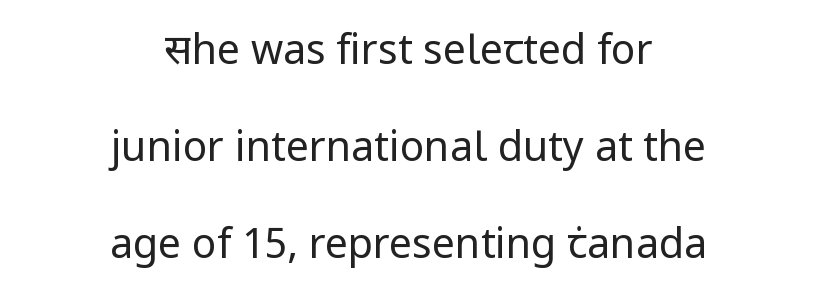
You could not count columns in this text — the font is proportionally spaced. Quick note: not italic, upright. Plain, unruled lines of type. This rendering leaves character spacing at its baseline value. Summary of vertical rhythm: relaxed, with wide interline spacing.
